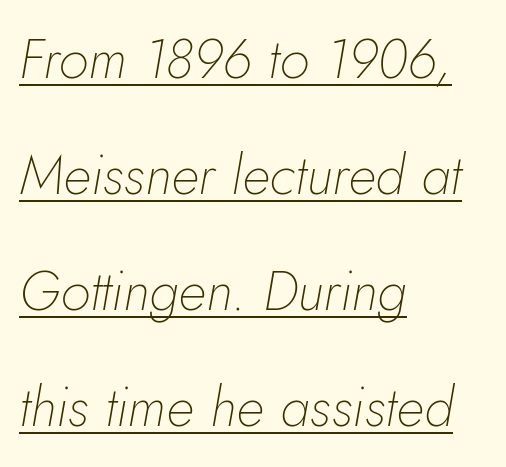
{"italic": "yes", "lean": "right", "slant_degrees": 5, "bold": "no", "weight": "thin", "width": "normal", "stroke_contrast": "low", "x_height": "small", "monospaced": "no", "underline": "yes", "align": "left", "line_spacing": "loose", "line_spacing_ratio": 2.11, "letter_spacing": "normal", "letter_spacing_em": 0.0, "glyph_px": 55}
